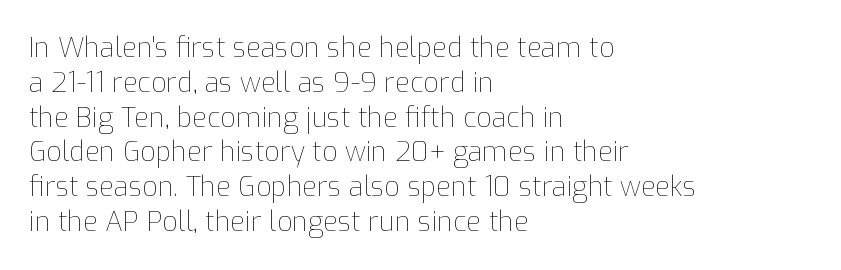
The image shows 27 px text type, upright; set left-aligned, normal line spacing (1.29x), normal letter spacing, not underlined.
